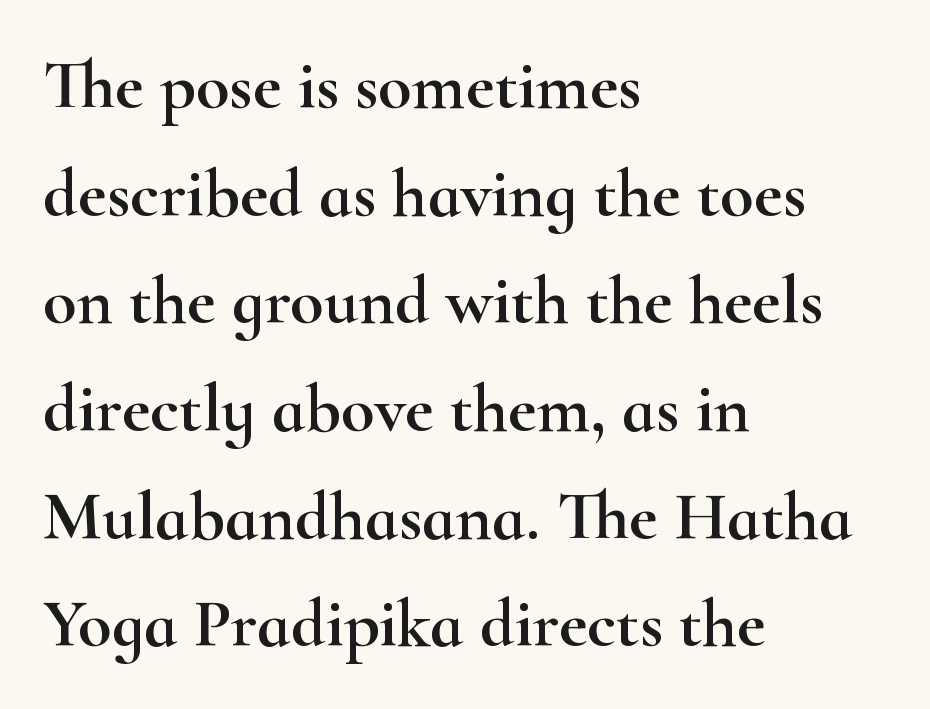
The passage shown is typeset with a serif family. The lines are quadded left. Caption: standard tracking, unaltered. In terms of leading, this rendering sits right in the middle.
